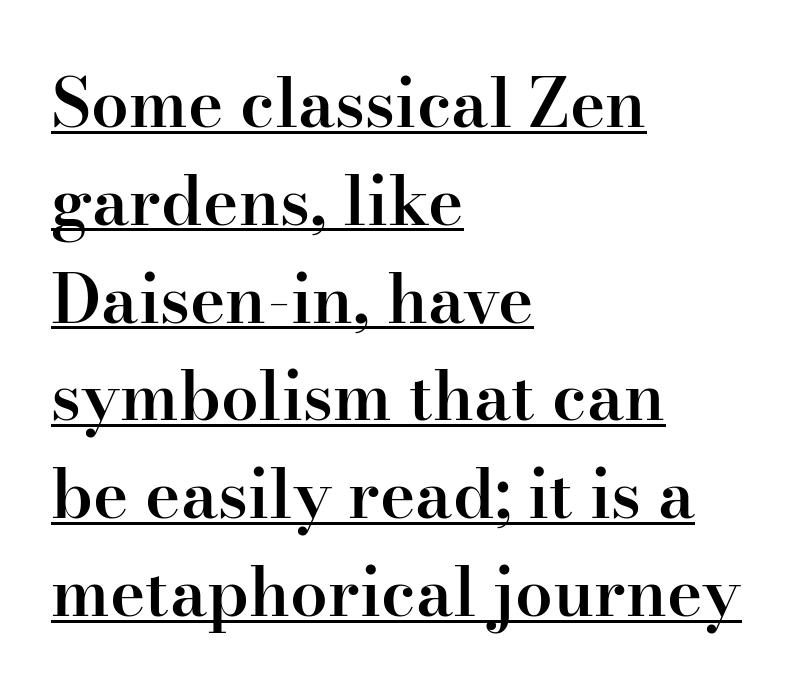
These lines sit exactly where default settings would place them. The sample's only ornament is a line tracing under the words. Caption: multi-line text, flush left, ragged right. Tall strokes in this sample are plumb rather than angled. Examine the stroke ends and you'll spot serifs.
